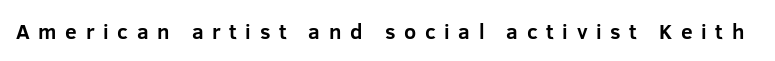
{"italic": "no", "bold": "yes", "underline": "no", "letter_spacing": "wide", "letter_spacing_em": 0.41, "glyph_px": 21}
